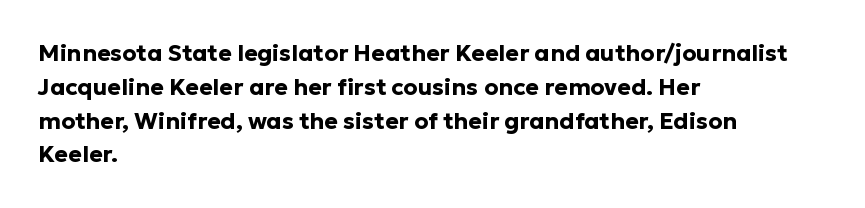
Q: Is the text bold? A: Yes.
Q: Is the text italic (slanted)? A: No, it is upright.
Q: Is the text underlined? A: No.
Q: How is the paragraph aligned? A: Left-aligned.
Q: Is the spacing between letters normal or unusually wide? A: Normal.
Q: Is the spacing between lines tight, normal or loose? A: Normal.
